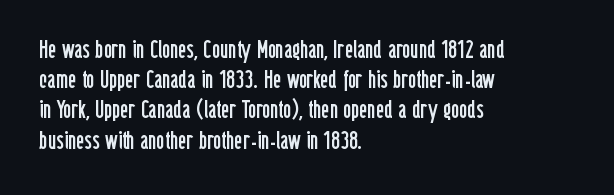
{"italic": "no", "bold": "no", "underline": "no", "align": "left", "line_spacing_ratio": 1.21, "letter_spacing": "normal", "letter_spacing_em": 0.0, "glyph_px": 25}
